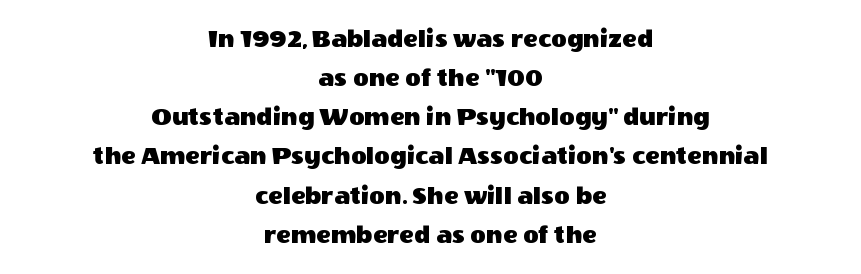
The image shows 27 px text type, upright; set centered, normal line spacing (1.45x), normal letter spacing, not underlined.
